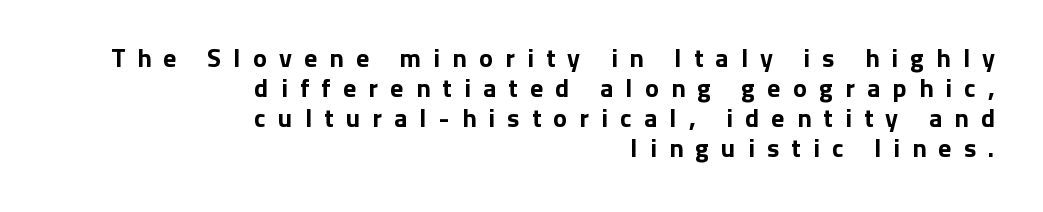
Q: Is the text bold? A: Yes.
Q: Is the text italic (slanted)? A: No, it is upright.
Q: Is the text underlined? A: No.
Q: How is the paragraph aligned? A: Right-aligned.
Q: Is the spacing between letters normal or unusually wide? A: Unusually wide.
Q: Is the spacing between lines tight, normal or loose? A: Tight.
